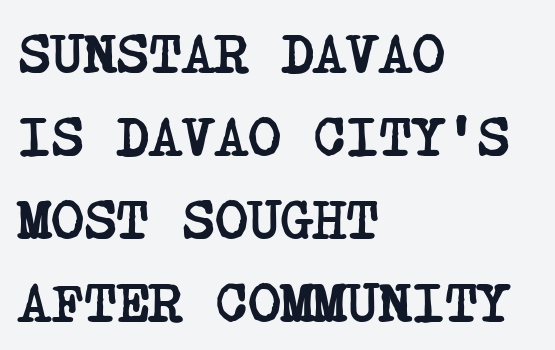
The image shows 56 px semibold, condensed serif type; set left-aligned, normal line spacing (1.48x), normal letter spacing, not underlined; low stroke contrast and a large x-height.
